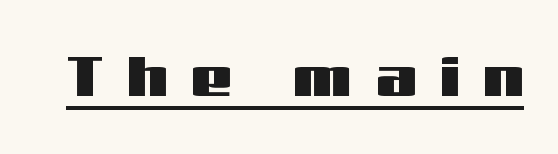
{"serif": "no", "italic": "no", "width": "wide", "stroke_contrast": "medium", "x_height": "medium", "monospaced": "no", "underline": "yes", "letter_spacing": "wide", "letter_spacing_em": 0.42, "glyph_px": 57}
